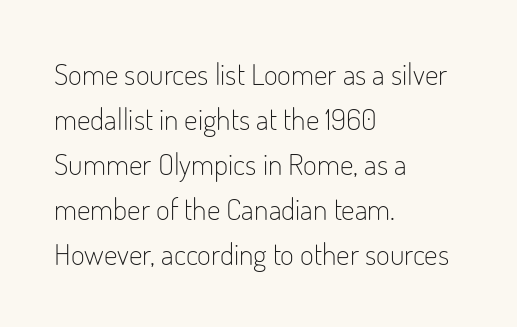
Q: Is the text bold? A: No.
Q: Is the text italic (slanted)? A: No, it is upright.
Q: Is the typeface a serif or a sans-serif typeface? A: Sans-serif.
Q: Is the text underlined? A: No.
Q: How is the paragraph aligned? A: Left-aligned.
Q: Is the spacing between letters normal or unusually wide? A: Normal.
Q: Is the spacing between lines tight, normal or loose? A: Normal.
Q: Width (condensed, normal, or wide)? A: Condensed.
Q: Stroke contrast? A: Low.
Q: x-height? A: Small.
Q: Monospaced? A: No.
